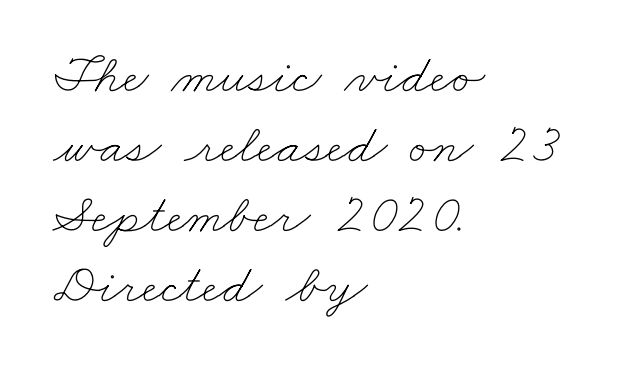
Any mark beneath the type? The region is blank. Character widths vary here, with narrow letters taking less room than wide ones. Words appear dense and cohesive because spacing is normal. These lines are set flush left with a ragged right edge. The strokes are not fattened; the text isn't bold. The vertical gap from one line to the next is medium.
